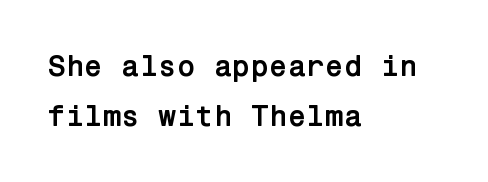
{"serif": "no", "italic": "no", "bold": "yes", "weight": "semibold", "width": "normal", "stroke_contrast": "low", "x_height": "medium", "underline": "no", "align": "left", "line_spacing": "normal", "line_spacing_ratio": 1.68, "letter_spacing": "normal", "letter_spacing_em": 0.0, "glyph_px": 30}
